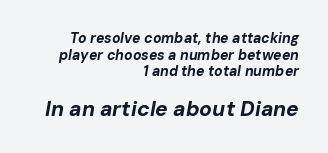
{"italic": "yes", "lean": "right", "slant_degrees": 10, "bold": "yes", "underline": "no", "align": "right", "line_spacing_ratio": 1.18, "letter_spacing": "normal", "letter_spacing_em": 0.0, "larger_block": "second", "size_ratio": 1.5, "glyph_px": 21}
